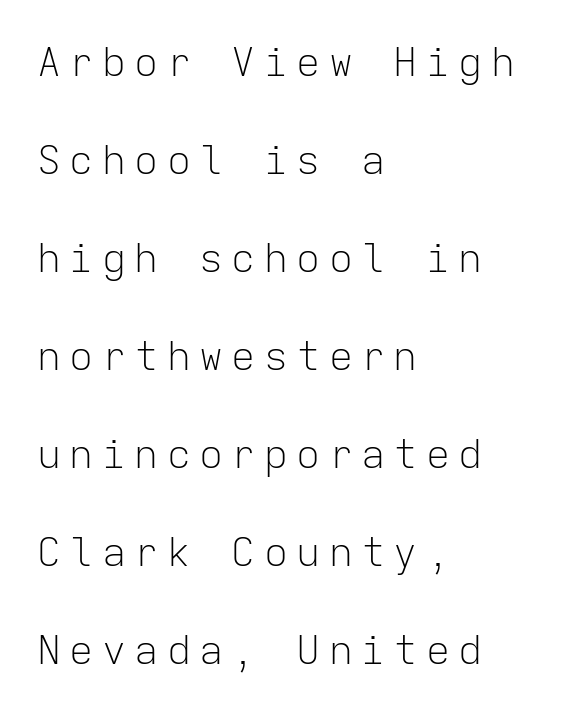
{"serif": "no", "italic": "no", "bold": "no", "weight": "light", "width": "normal", "stroke_contrast": "low", "x_height": "medium", "monospaced": "yes", "underline": "no", "align": "left", "line_spacing": "loose", "line_spacing_ratio": 2.45, "letter_spacing": "wide", "letter_spacing_em": 0.21, "glyph_px": 40}
